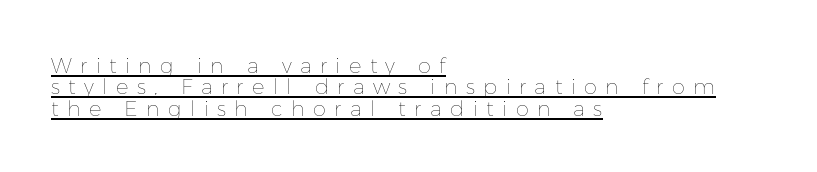
Q: Is the text bold? A: No.
Q: Is the text italic (slanted)? A: No, it is upright.
Q: Is the text underlined? A: Yes.
Q: How is the paragraph aligned? A: Left-aligned.
Q: Is the spacing between letters normal or unusually wide? A: Unusually wide.
Q: Is the spacing between lines tight, normal or loose? A: Tight.
